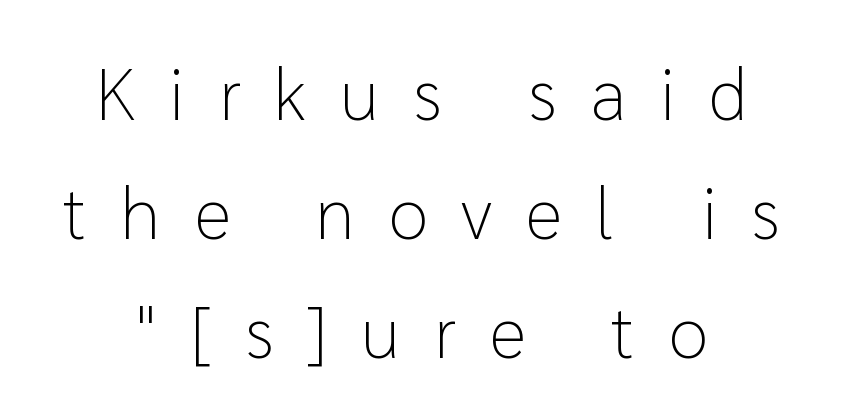
Q: Is the text bold? A: No.
Q: Is the text italic (slanted)? A: No, it is upright.
Q: Is the typeface a serif or a sans-serif typeface? A: Sans-serif.
Q: Is the text underlined? A: No.
Q: Is the spacing between letters normal or unusually wide? A: Unusually wide.
Q: Is the spacing between lines tight, normal or loose? A: Normal.
Q: Width (condensed, normal, or wide)? A: Normal.
Q: Stroke contrast? A: Low.
Q: x-height? A: Medium.
Q: Monospaced? A: No.
